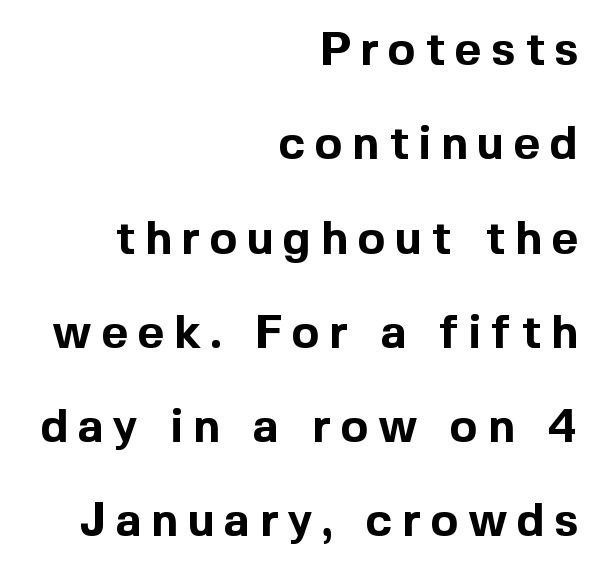
The image shows 46 px bold sans-serif type, upright; set right-aligned, loose line spacing (2.05x), unusually wide letter spacing (+0.21 em), not underlined; a medium x-height.
